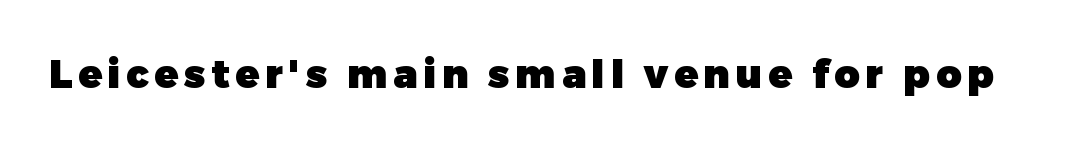
{"serif": "no", "italic": "no", "bold": "yes", "weight": "heavy", "width": "normal", "stroke_contrast": "low", "x_height": "medium", "monospaced": "no", "underline": "no", "glyph_px": 39}
